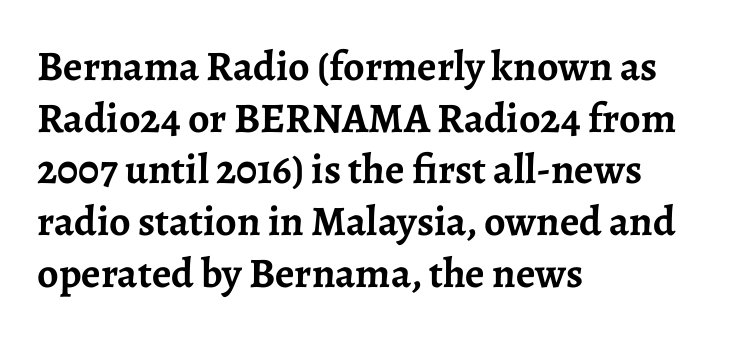
The lettering stays uniformly vertical, giving the passage a roman look. The passage is arranged the way most books set body copy — flush left. The font family rendered here belongs to the serif group. The zone under the glyphs is completely vacant.
